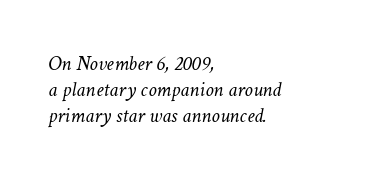
The image shows 21 px text type, italic (leaning right); set left-aligned, normal line spacing (1.25x), normal letter spacing, not underlined.
